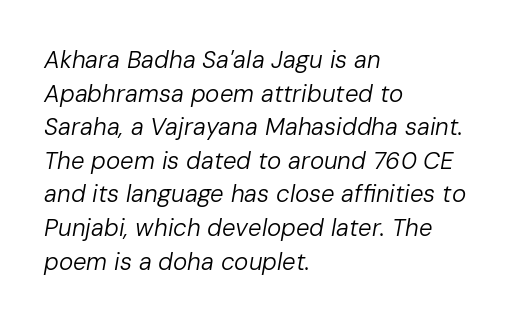
The image shows 24 px text type, italic (leaning right); set left-aligned, normal line spacing (1.4x), normal letter spacing, not underlined.
